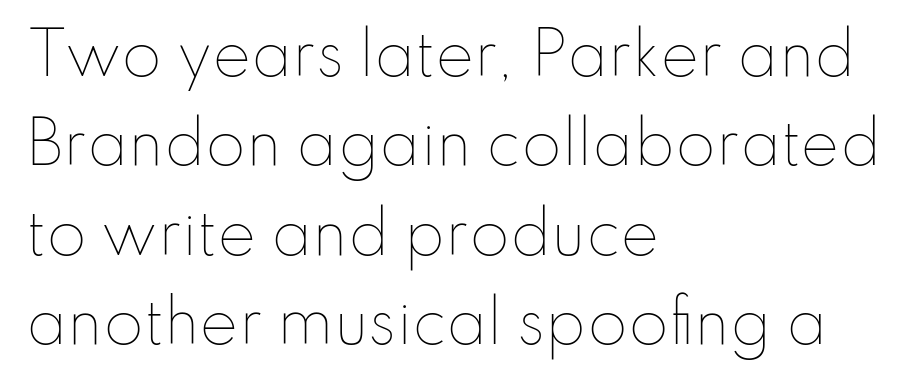
{"italic": "no", "bold": "no", "weight": "thin", "width": "normal", "stroke_contrast": "low", "x_height": "small", "monospaced": "no", "underline": "no", "align": "left", "line_spacing": "normal", "line_spacing_ratio": 1.54, "letter_spacing": "normal", "letter_spacing_em": 0.0, "glyph_px": 58}
